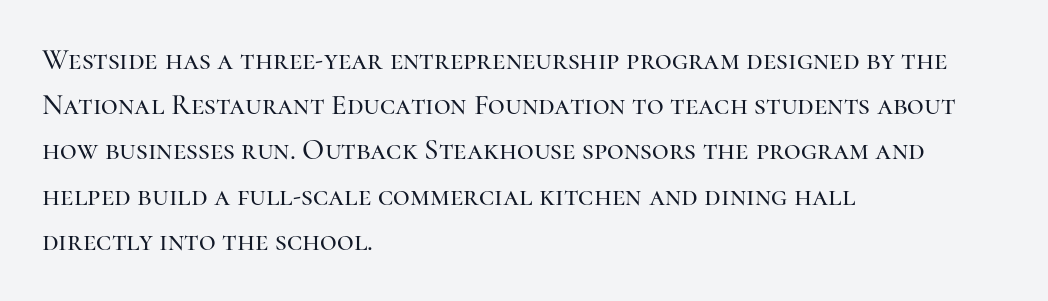
The image shows 29 px serif type, upright; set left-aligned, normal line spacing (1.56x), normal letter spacing, not underlined; high stroke contrast and a medium x-height.
